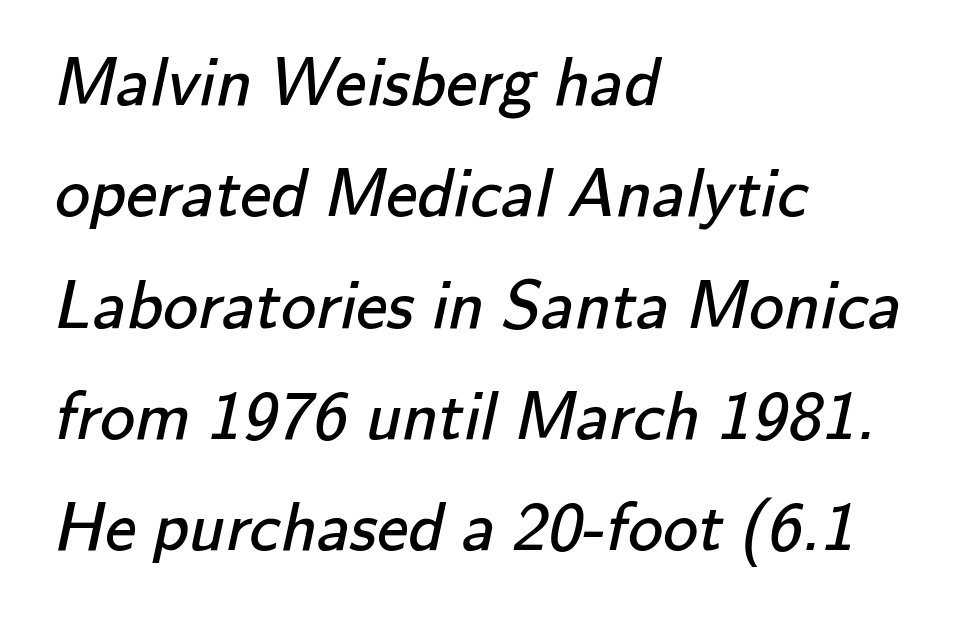
The image shows 70 px regular-weight sans-serif type; set left-aligned, normal line spacing (1.59x), normal letter spacing, not underlined; low stroke contrast and a small x-height.
